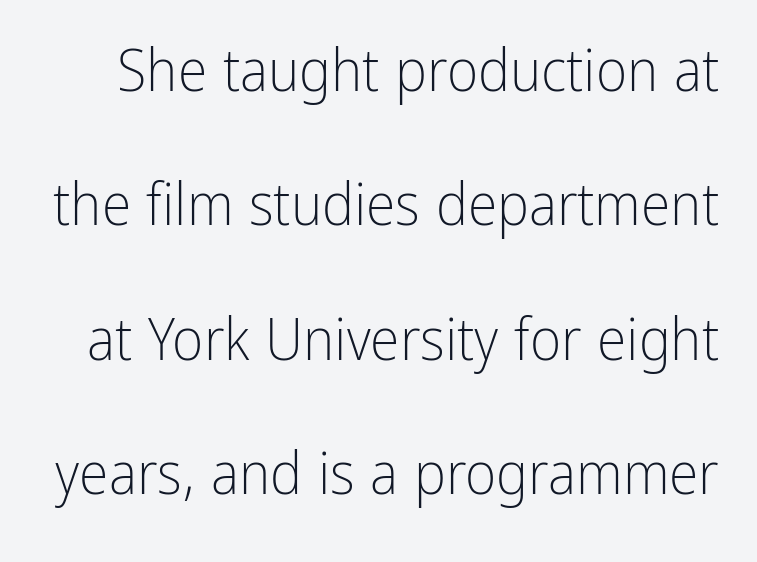
Glyph-to-glyph distance matches everyday printed text. The type family on display is of the sans-serif kind. These glyphs show unthickened strokes, regular width or finer. Plain, unruled lines of type. Style check: upright. Successive baselines arrive slowly, with a big drop between each.
